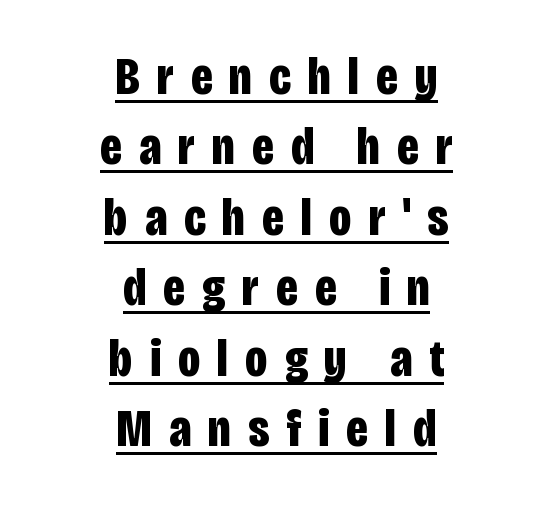
Q: Is the text bold? A: Yes.
Q: Is the text italic (slanted)? A: No, it is upright.
Q: Is the typeface a serif or a sans-serif typeface? A: Sans-serif.
Q: Is the text underlined? A: Yes.
Q: How is the paragraph aligned? A: Centered.
Q: Is the spacing between letters normal or unusually wide? A: Unusually wide.
Q: Is the spacing between lines tight, normal or loose? A: Normal.
Q: Width (condensed, normal, or wide)? A: Condensed.
Q: Stroke contrast? A: Low.
Q: x-height? A: Large.
Q: Monospaced? A: No.
